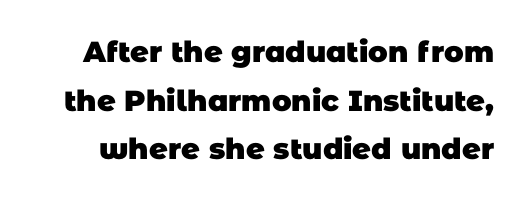
The image shows 29 px heavy sans-serif type; set normal line spacing (1.68x), normal letter spacing, not underlined; low stroke contrast and a large x-height.
